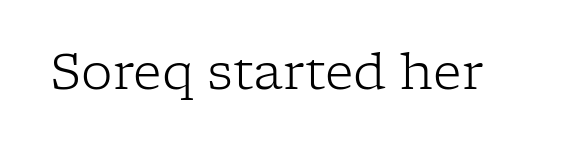
The image shows 50 px light serif type, upright; set normal letter spacing, not underlined; low stroke contrast and a medium x-height.
